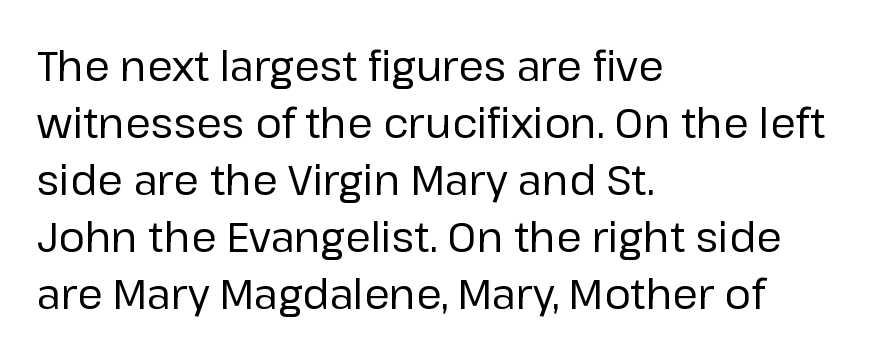
{"serif": "no", "italic": "no", "bold": "no", "weight": "regular", "width": "normal", "stroke_contrast": "low", "x_height": "medium", "monospaced": "no", "underline": "no", "align": "left", "line_spacing": "normal", "line_spacing_ratio": 1.39, "letter_spacing": "normal", "letter_spacing_em": 0.0, "glyph_px": 41}
